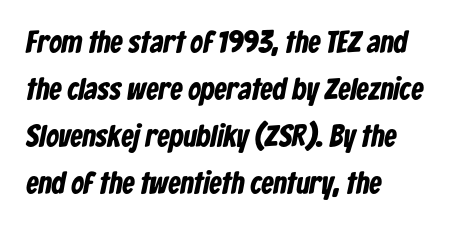
Q: Is the text bold? A: Yes.
Q: Is the typeface a serif or a sans-serif typeface? A: Sans-serif.
Q: Is the text underlined? A: No.
Q: How is the paragraph aligned? A: Left-aligned.
Q: Is the spacing between letters normal or unusually wide? A: Normal.
Q: Is the spacing between lines tight, normal or loose? A: Normal.
Q: Width (condensed, normal, or wide)? A: Condensed.
Q: Stroke contrast? A: Low.
Q: x-height? A: Medium.
Q: Monospaced? A: No.
